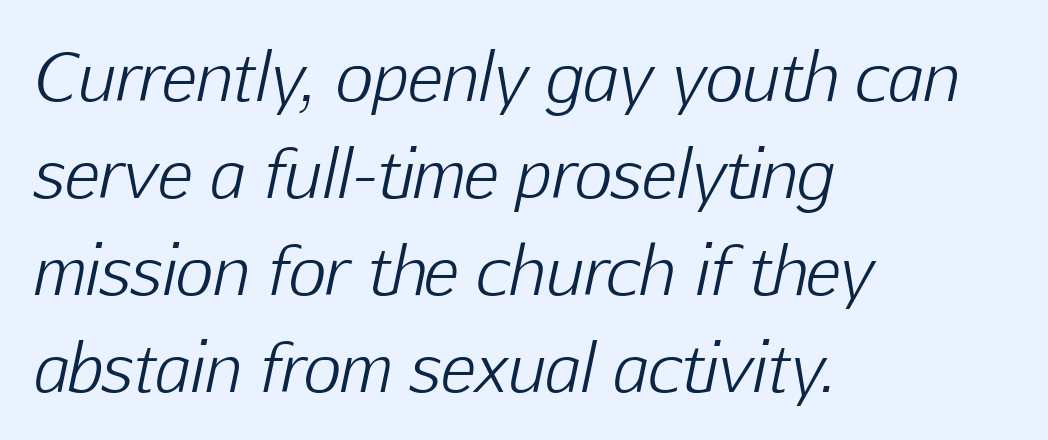
The image shows 65 px light type, italic (leaning right); set left-aligned, normal line spacing (1.49x), normal letter spacing, not underlined; low stroke contrast and a medium x-height.
